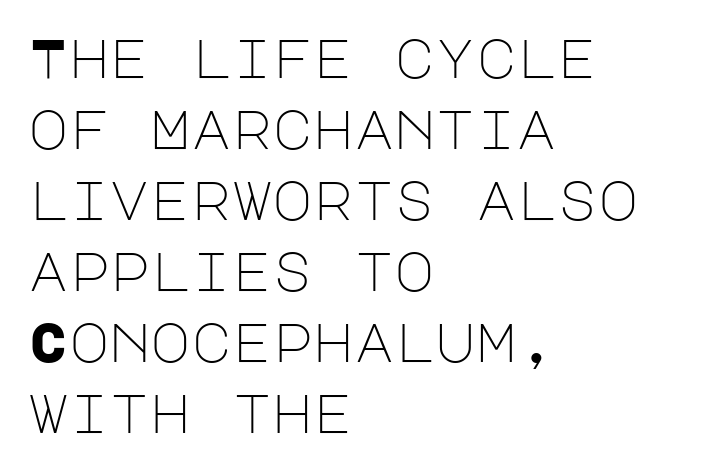
Q: Is the text bold? A: No.
Q: Is the text italic (slanted)? A: No, it is upright.
Q: Is the typeface a serif or a sans-serif typeface? A: Sans-serif.
Q: Is the text underlined? A: No.
Q: How is the paragraph aligned? A: Left-aligned.
Q: Is the spacing between letters normal or unusually wide? A: Normal.
Q: Is the spacing between lines tight, normal or loose? A: Normal.
Q: Width (condensed, normal, or wide)? A: Normal.
Q: Stroke contrast? A: Low.
Q: x-height? A: Large.
